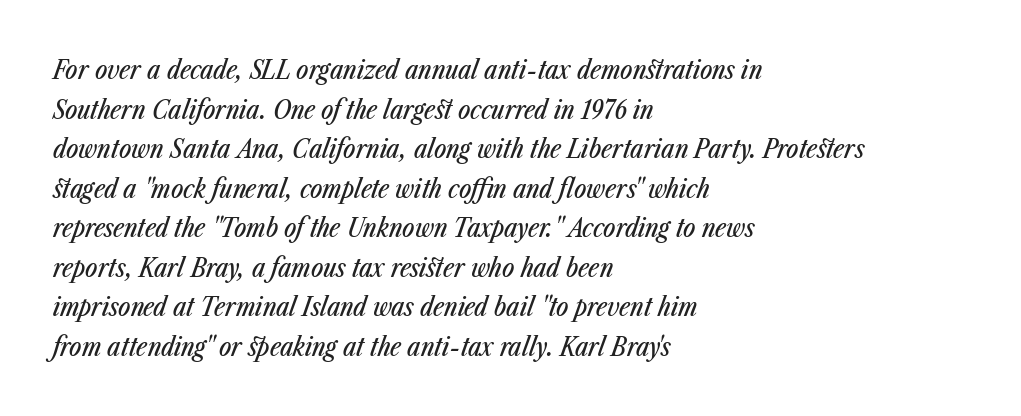
{"italic": "yes", "lean": "right", "slant_degrees": 23, "underline": "no", "align": "left", "line_spacing": "normal", "line_spacing_ratio": 1.52, "letter_spacing": "normal", "letter_spacing_em": 0.0, "glyph_px": 26}
